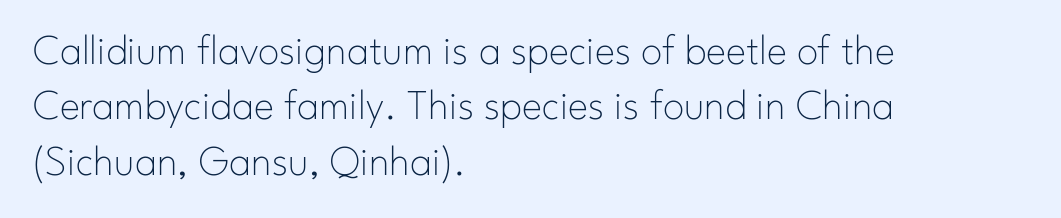
{"serif": "no", "italic": "no", "bold": "no", "weight": "thin", "width": "normal", "stroke_contrast": "low", "x_height": "small", "monospaced": "no", "underline": "no", "align": "left", "line_spacing": "normal", "line_spacing_ratio": 1.29, "letter_spacing": "normal", "letter_spacing_em": 0.0, "glyph_px": 43}
